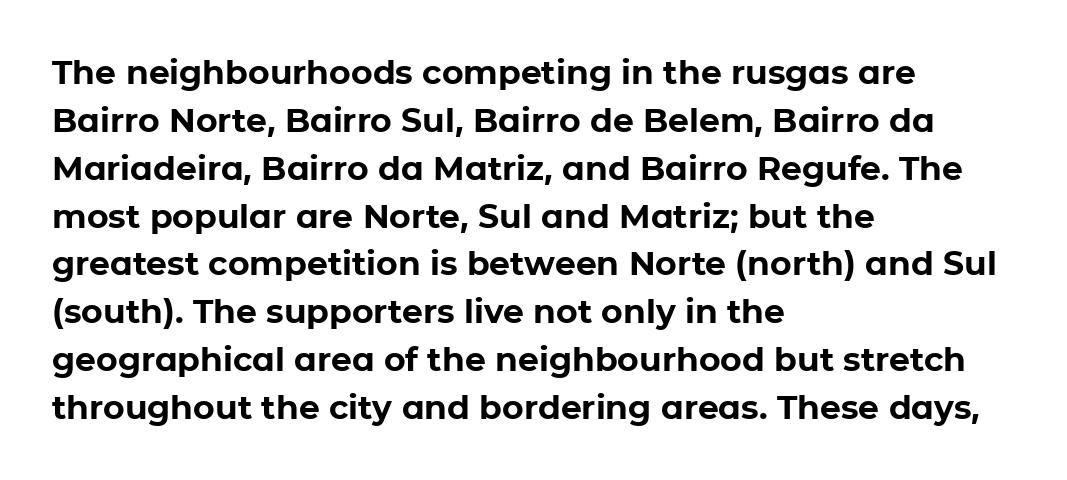
Q: Is the text bold? A: Yes.
Q: Is the text italic (slanted)? A: No, it is upright.
Q: Is the typeface a serif or a sans-serif typeface? A: Sans-serif.
Q: Is the text underlined? A: No.
Q: How is the paragraph aligned? A: Left-aligned.
Q: Is the spacing between letters normal or unusually wide? A: Normal.
Q: Is the spacing between lines tight, normal or loose? A: Normal.
Q: Width (condensed, normal, or wide)? A: Normal.
Q: Stroke contrast? A: Low.
Q: x-height? A: Medium.
Q: Monospaced? A: No.
